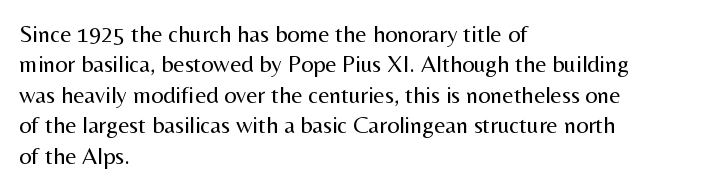
The type sits square on the baseline with zero lean. Only glyphs here, with clear space below each row. This sample is left-justified, so line endings fall wherever the words run out. Nothing unusual about the tracking: characters are spaced as the font intends. No extra ink here — the face is not bold.
